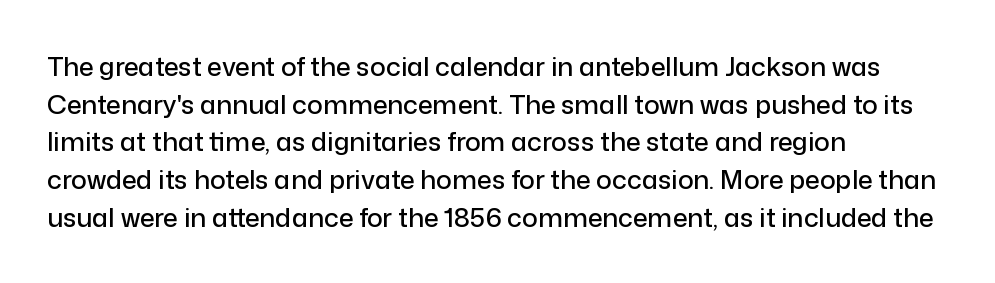
Which margin do the lines hug? The left one — the right edge is uneven. This sample uses plain, unmodified letter spacing. Glance below the letters and you will spot only blank space. Baseline-to-baseline distance is the conventional proportion of letter height.
